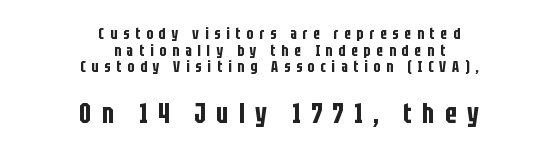
{"serif": "no", "italic": "no", "width": "condensed", "stroke_contrast": "low", "x_height": "large", "monospaced": "no", "underline": "no", "align": "center", "line_spacing": "tight", "line_spacing_ratio": 1.04, "letter_spacing": "wide", "letter_spacing_em": 0.37, "larger_block": "second", "size_ratio": 1.75, "glyph_px": 28}
